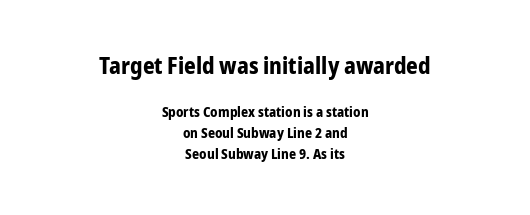
The image shows 23 px bold type, upright; set centered, normal line spacing (1.5x), normal letter spacing, not underlined; the first (top) block is 1.64x larger.
